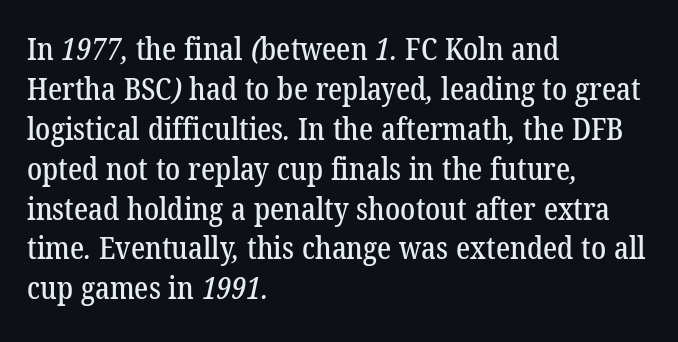
The image shows 30 px serif type; set left-aligned, normal line spacing (1.33x), normal letter spacing, not underlined; low stroke contrast and a medium x-height.
